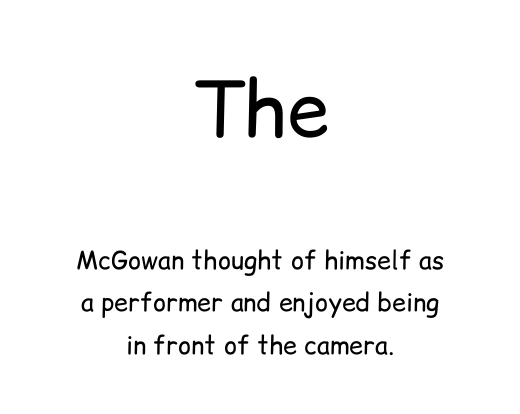
Q: Is the text bold? A: No.
Q: Is the text italic (slanted)? A: No, it is upright.
Q: Is the typeface a serif or a sans-serif typeface? A: Sans-serif.
Q: Is the text underlined? A: No.
Q: How is the paragraph aligned? A: Centered.
Q: Is the spacing between letters normal or unusually wide? A: Normal.
Q: Is the spacing between lines tight, normal or loose? A: Normal.
Q: Which block of text is set in a larger size, the first (top) or the second (bottom)? A: The first (top) one.
Q: Width (condensed, normal, or wide)? A: Normal.
Q: Stroke contrast? A: Low.
Q: x-height? A: Medium.
Q: Monospaced? A: No.
